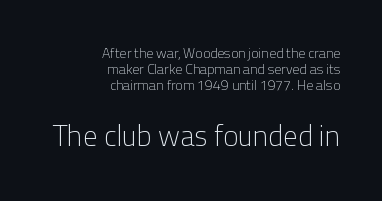
The image shows 29 px light sans-serif type, upright; set right-aligned, tight line spacing (1.14x), normal letter spacing, not underlined; the second (bottom) block is 2.07x larger; low stroke contrast and a medium x-height.
